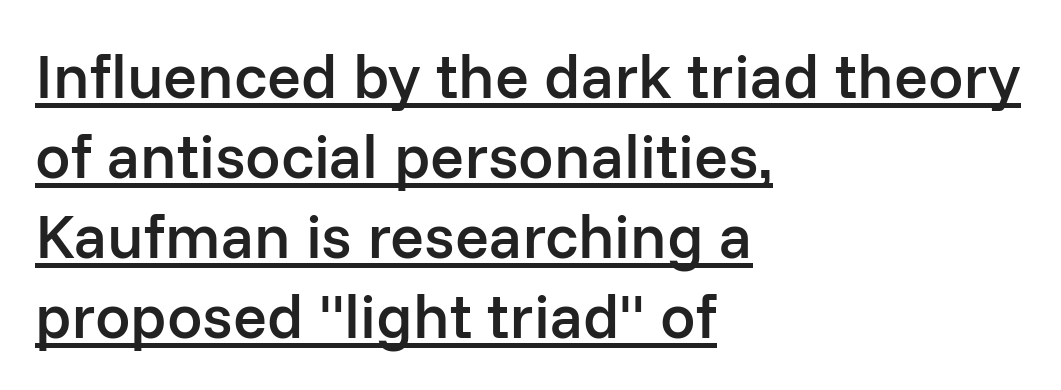
{"serif": "no", "italic": "no", "bold": "semi", "weight": "semibold", "width": "normal", "stroke_contrast": "low", "x_height": "medium", "monospaced": "no", "underline": "yes", "align": "left", "line_spacing": "normal", "line_spacing_ratio": 1.27, "letter_spacing": "normal", "letter_spacing_em": 0.0, "glyph_px": 63}
